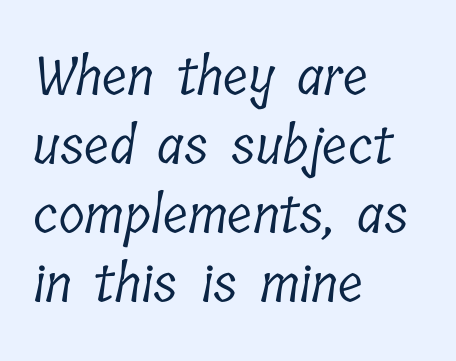
{"serif": "yes", "bold": "no", "weight": "light", "width": "condensed", "stroke_contrast": "low", "x_height": "medium", "monospaced": "no", "underline": "no", "align": "left", "line_spacing": "normal", "line_spacing_ratio": 1.3, "letter_spacing": "normal", "letter_spacing_em": 0.0, "glyph_px": 53}
